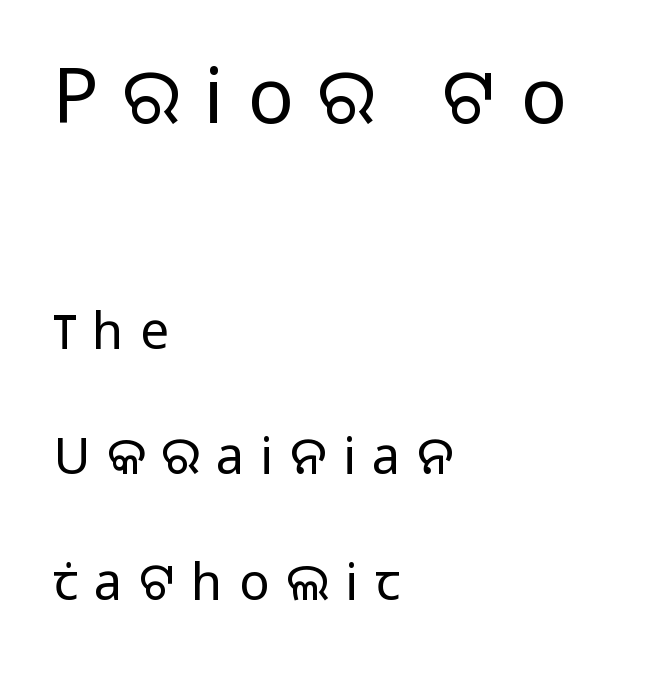
The image shows 76 px light sans-serif type, upright; set left-aligned, loose line spacing (2.47x), unusually wide letter spacing (+0.32 em), not underlined; the first (top) block is 1.49x larger; low stroke contrast and a medium x-height.
